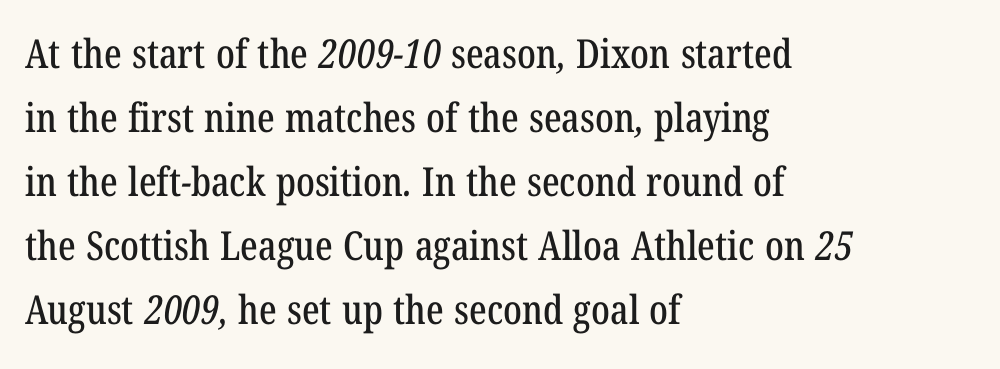
The image shows 40 px condensed serif type; set left-aligned, normal line spacing (1.6x), normal letter spacing, not underlined; low stroke contrast and a medium x-height.
